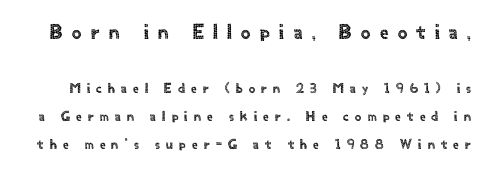
Type size steps down from the first block to the second. Horizontal bands of white between lines are thick stripes. The rendering inserts visible extra space after every character. Rule under the text: the space is simply empty. In terms of posture, this sample is upright.
